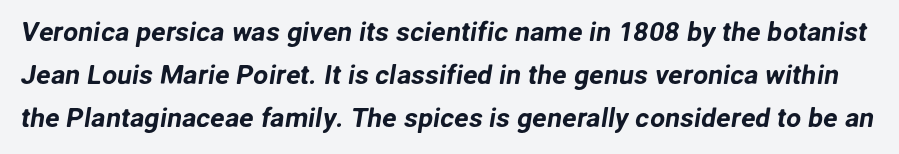
{"underline": "no", "line_spacing": "normal", "line_spacing_ratio": 1.59, "letter_spacing": "normal", "letter_spacing_em": 0.0, "glyph_px": 27}
